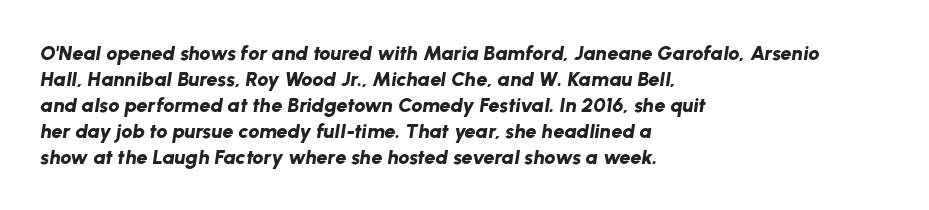
{"italic": "yes", "lean": "right", "slant_degrees": 8, "bold": "yes", "underline": "no", "align": "left", "line_spacing": "normal", "line_spacing_ratio": 1.3, "letter_spacing": "normal", "letter_spacing_em": 0.0, "glyph_px": 20}
